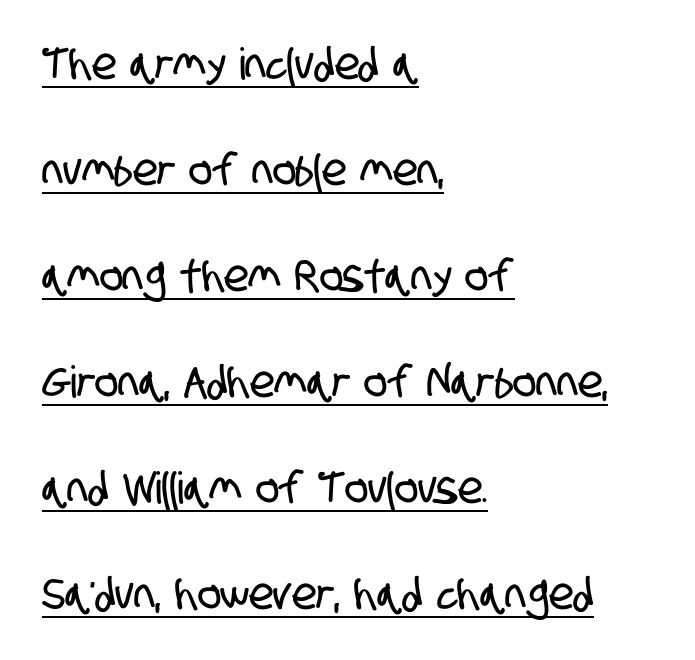
Students, observe the line beneath the letters — that is underlining. Serifs: no, the terminals of the letterforms are clean. Visually the block forms a straight wall on the left and a jagged coastline on the right. Loosely led — the rows are spread out. Honestly, the letter spacing is just normal — you wouldn't notice it.
